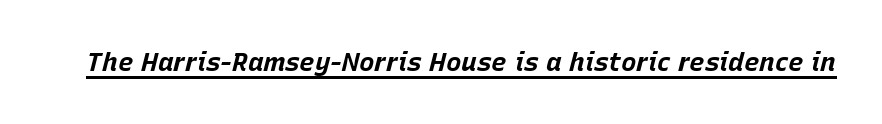
What decoration does the sample have? An underline. The strokes are fattened all the way to bold. The axis of the letterforms is tilted away from vertical. This rendering leaves character spacing at its baseline value.
